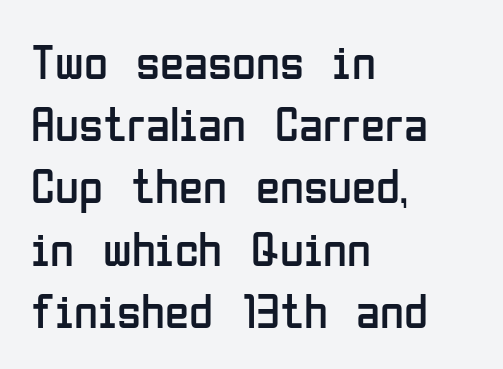
The passage shown is typed in a proportional face where columns would drift. The tracking reads as untouched default to a designer's eye. Is this a sans? Yes — the strokes have no serifs. Ascenders rise straight up at ninety degrees. Stem width sits at or under what a default text font uses. This sample keeps an unexceptional amount of space between lines.
